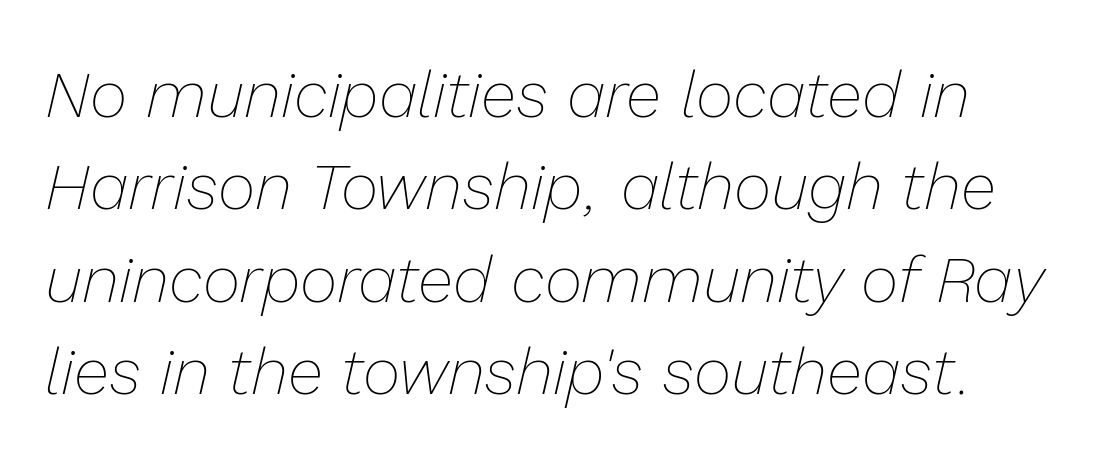
Stroke mass is kept to a normal reading level or below. Lines of text with bare space underneath. Emphasis-style slanted type is in use. The rendering uses a moderate line-height, typical for paragraphs. The rendering uses natural spacing where letterforms have individual widths.
